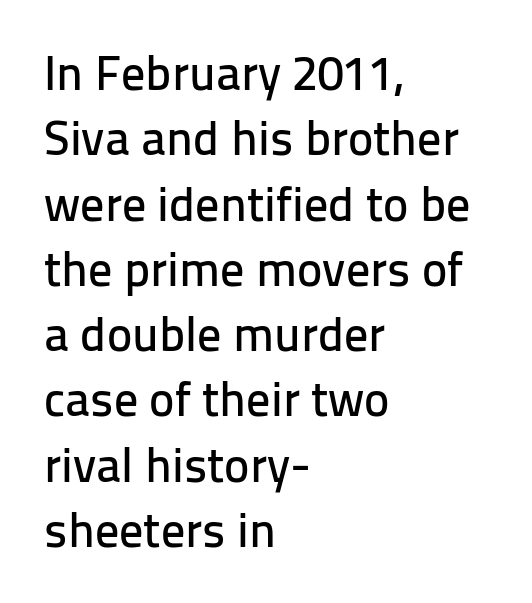
{"serif": "no", "italic": "no", "width": "normal", "stroke_contrast": "low", "x_height": "medium", "monospaced": "no", "underline": "no", "align": "left", "line_spacing": "normal", "line_spacing_ratio": 1.36, "letter_spacing": "normal", "letter_spacing_em": 0.0, "glyph_px": 48}
